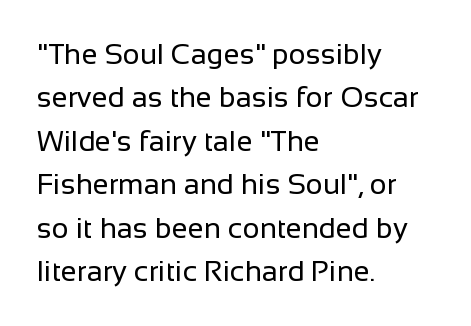
{"serif": "no", "italic": "no", "bold": "no", "weight": "regular", "width": "normal", "stroke_contrast": "low", "x_height": "medium", "monospaced": "no", "underline": "no", "align": "left", "line_spacing": "normal", "line_spacing_ratio": 1.5, "letter_spacing": "normal", "letter_spacing_em": 0.0, "glyph_px": 29}
